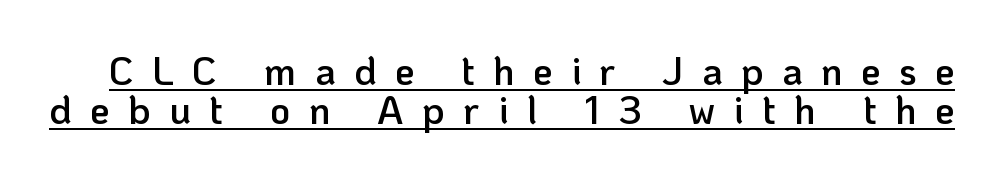
The image shows 39 px semibold sans-serif type, upright; set tight line spacing (1.0x), unusually wide letter spacing (+0.47 em), underlined; low stroke contrast and a medium x-height.
